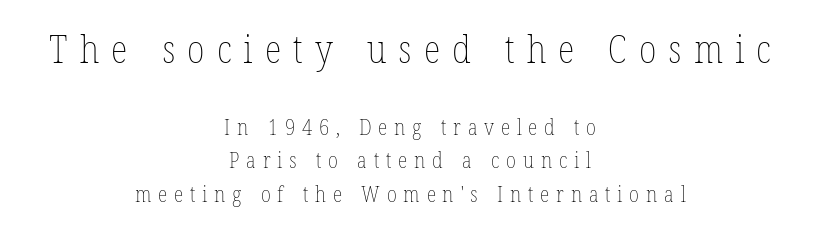
{"italic": "no", "bold": "no", "weight": "thin", "width": "condensed", "stroke_contrast": "low", "x_height": "medium", "monospaced": "no", "underline": "no", "align": "center", "line_spacing": "normal", "line_spacing_ratio": 1.51, "letter_spacing": "wide", "letter_spacing_em": 0.31, "larger_block": "first", "size_ratio": 1.77, "glyph_px": 39}
